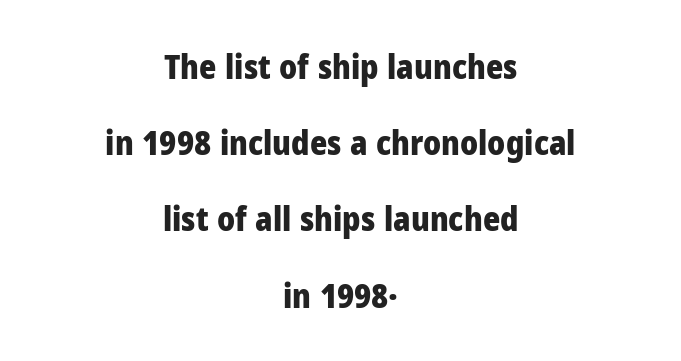
Q: Is the text bold? A: Yes.
Q: Is the text italic (slanted)? A: No, it is upright.
Q: Is the typeface a serif or a sans-serif typeface? A: Sans-serif.
Q: Is the text underlined? A: No.
Q: How is the paragraph aligned? A: Centered.
Q: Is the spacing between letters normal or unusually wide? A: Normal.
Q: Is the spacing between lines tight, normal or loose? A: Loose.
Q: Width (condensed, normal, or wide)? A: Normal.
Q: Stroke contrast? A: Low.
Q: x-height? A: Medium.
Q: Monospaced? A: No.
